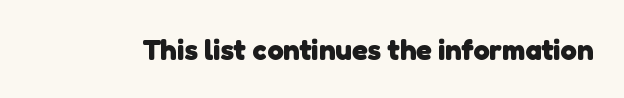
Q: Is the text bold? A: Yes.
Q: Is the typeface a serif or a sans-serif typeface? A: Sans-serif.
Q: Is the text underlined? A: No.
Q: Is the spacing between letters normal or unusually wide? A: Normal.
Q: Width (condensed, normal, or wide)? A: Normal.
Q: Stroke contrast? A: Low.
Q: x-height? A: Medium.
Q: Monospaced? A: No.
